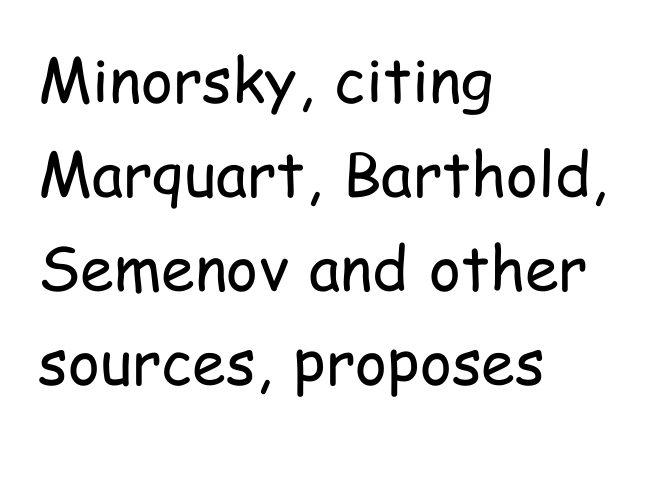
The image shows 61 px regular-weight, condensed sans-serif type, upright; set left-aligned, normal line spacing (1.54x), normal letter spacing, not underlined; low stroke contrast and a medium x-height.
